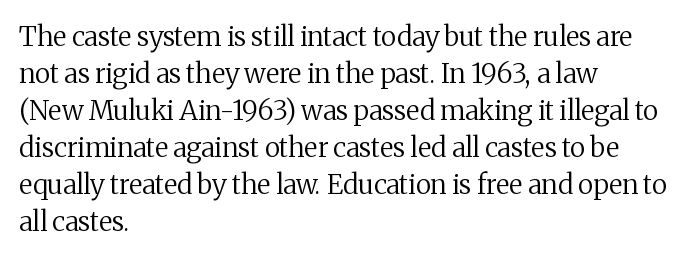
{"italic": "no", "bold": "no", "underline": "no", "align": "left", "line_spacing": "normal", "line_spacing_ratio": 1.37, "letter_spacing": "normal", "letter_spacing_em": 0.0, "glyph_px": 27}
